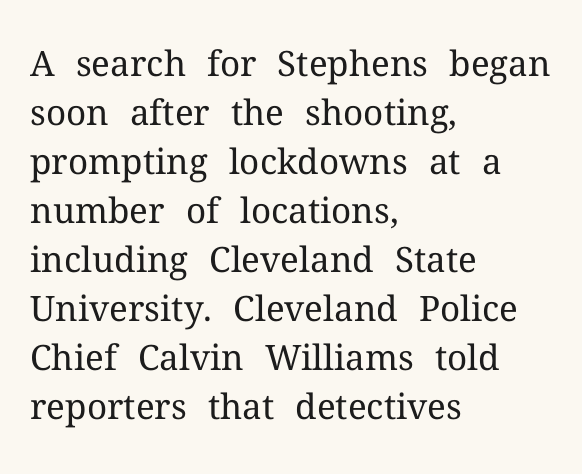
{"serif": "yes", "italic": "no", "bold": "no", "weight": "regular", "width": "normal", "stroke_contrast": "medium", "x_height": "medium", "monospaced": "no", "underline": "no", "align": "left", "line_spacing": "normal", "line_spacing_ratio": 1.4, "letter_spacing": "normal", "letter_spacing_em": 0.0, "glyph_px": 35}
